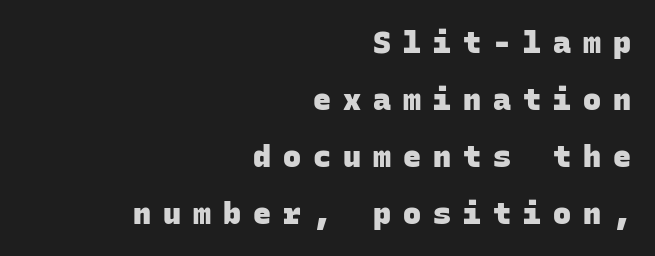
The image shows 30 px heavy sans-serif type, monospaced; set right-aligned, loose line spacing (1.9x), unusually wide letter spacing (+0.4 em), not underlined; low stroke contrast and a large x-height.
